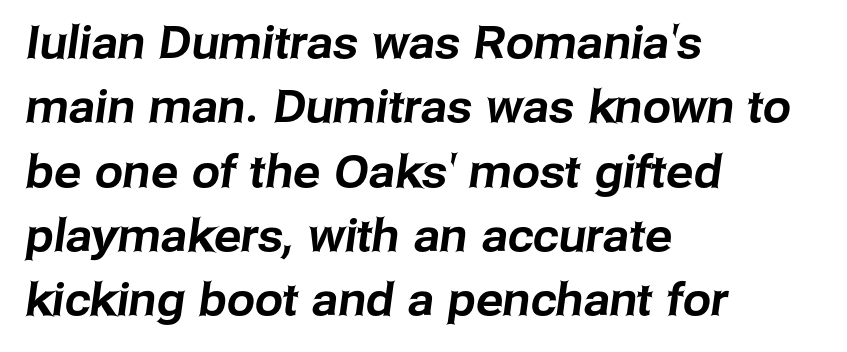
Classification — sans serif. Typeset ragged right — the left edge is the straight one. A typesetter would call this zero additional tracking. Lines of text with bare space underneath. Reading down the column, the eye jumps a familiar distance to each next line. Note the varied advance widths — an 'i' is clearly narrower than an 'm'.
